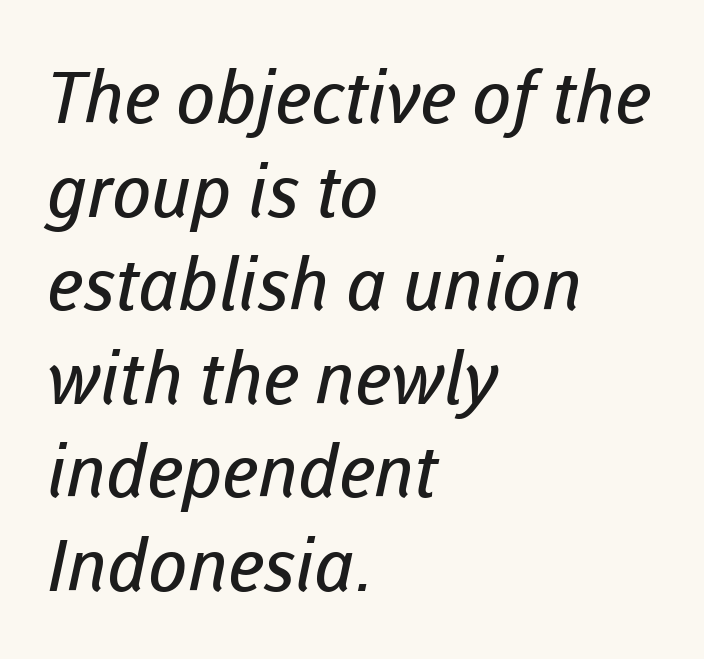
The designer left line spacing at the default. Nothing sits at the stroke ends, so this counts as sans-serif. Check under the words: just untouched page. The face looks like a standard text weight, possibly lighter.
